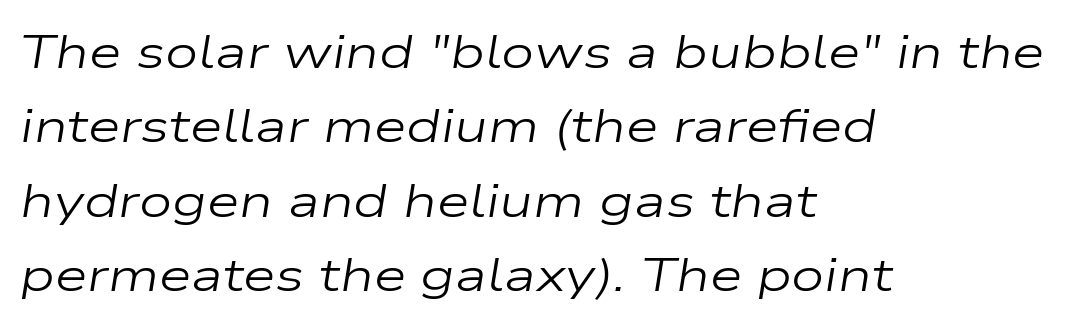
{"italic": "yes", "lean": "right", "slant_degrees": 9, "bold": "no", "weight": "regular", "width": "wide", "stroke_contrast": "low", "x_height": "medium", "monospaced": "no", "underline": "no", "align": "left", "line_spacing": "normal", "line_spacing_ratio": 1.58, "letter_spacing": "normal", "letter_spacing_em": 0.0, "glyph_px": 47}
